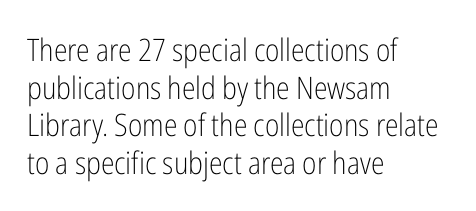
Serifs: no, the terminals of the letterforms are clean. Spacing between characters is what you'd get straight out of the box. Stems and bowls with no extra thickness — not bold. The face used here is proportionally spaced, like ordinary book or web type. The font's upright variant was chosen for this text.
